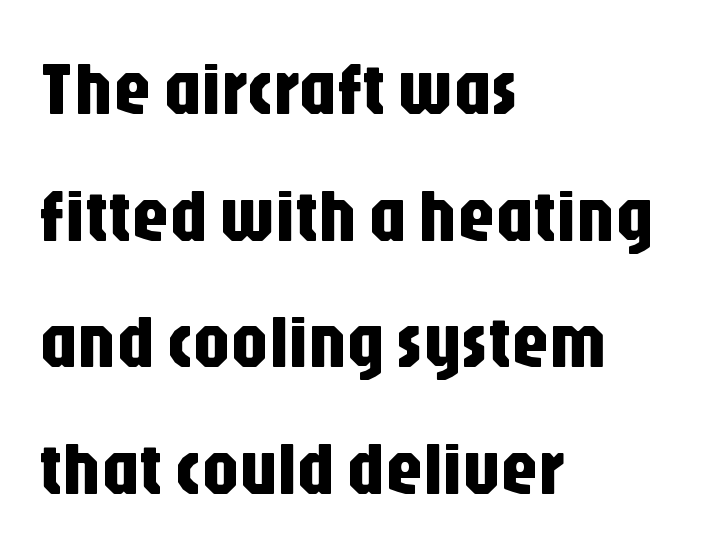
The image shows 75 px condensed sans-serif type, upright; set left-aligned, normal line spacing (1.69x), normal letter spacing, not underlined; low stroke contrast and a large x-height.
